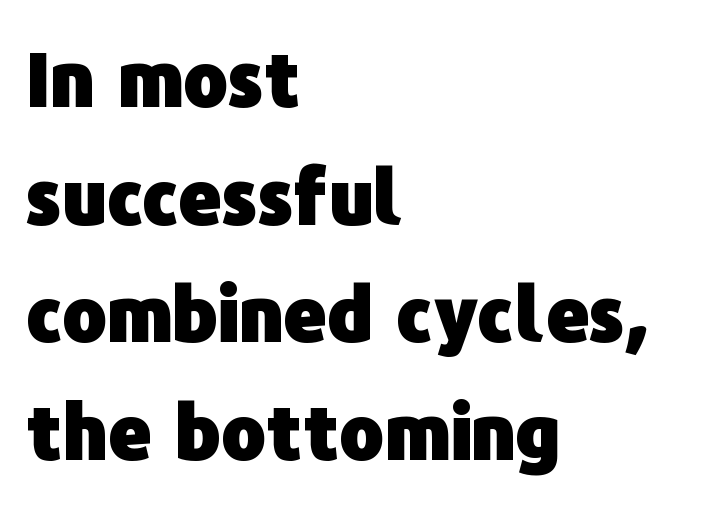
{"serif": "no", "italic": "no", "bold": "yes", "weight": "heavy", "width": "normal", "stroke_contrast": "low", "x_height": "medium", "monospaced": "no", "underline": "no", "align": "left", "line_spacing": "normal", "line_spacing_ratio": 1.57, "letter_spacing": "normal", "letter_spacing_em": 0.0, "glyph_px": 75}
